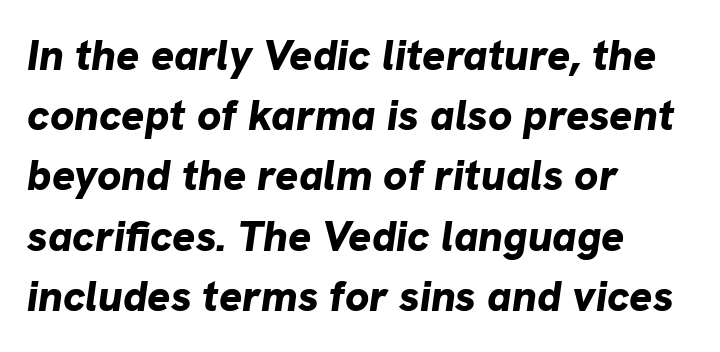
The image shows 43 px bold type, italic (leaning right); set left-aligned, normal line spacing (1.4x), normal letter spacing, not underlined; low stroke contrast and a medium x-height.
